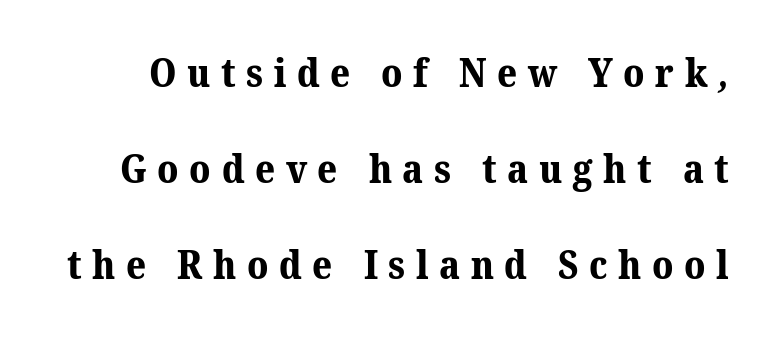
{"serif": "yes", "bold": "yes", "weight": "bold", "width": "normal", "stroke_contrast": "medium", "x_height": "medium", "monospaced": "no", "underline": "no", "line_spacing": "loose", "line_spacing_ratio": 2.46, "letter_spacing": "wide", "letter_spacing_em": 0.27, "glyph_px": 39}
